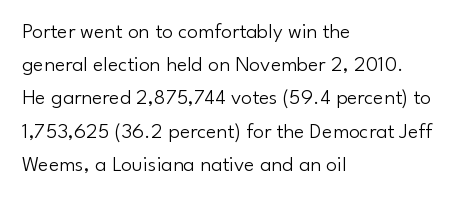
{"italic": "no", "bold": "no", "underline": "no", "align": "left", "line_spacing": "normal", "line_spacing_ratio": 1.51, "letter_spacing": "normal", "letter_spacing_em": 0.0, "glyph_px": 22}
